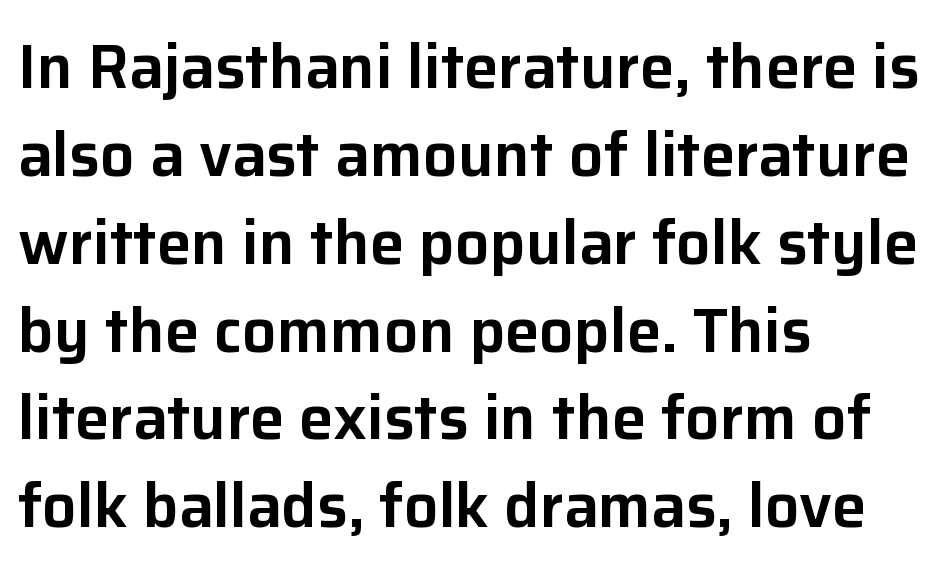
The letters stand upright; this is a roman face. Reading down the block, your eye returns to a fixed left position each line. Check the space under the baseline: it is left empty. Quick note: interline space is typical.
